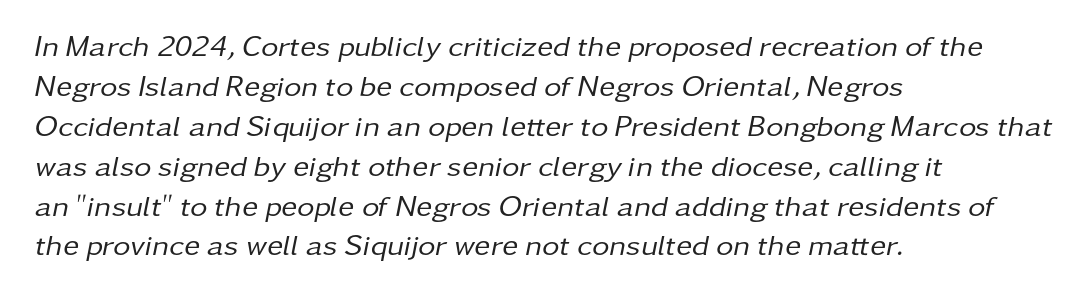
The image shows 30 px regular-weight type, italic (leaning right); set left-aligned, normal line spacing (1.33x), normal letter spacing, not underlined; low stroke contrast and a medium x-height.
